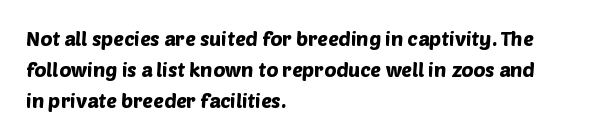
Q: Is the text underlined? A: No.
Q: How is the paragraph aligned? A: Left-aligned.
Q: Is the spacing between letters normal or unusually wide? A: Normal.
Q: Is the spacing between lines tight, normal or loose? A: Normal.
